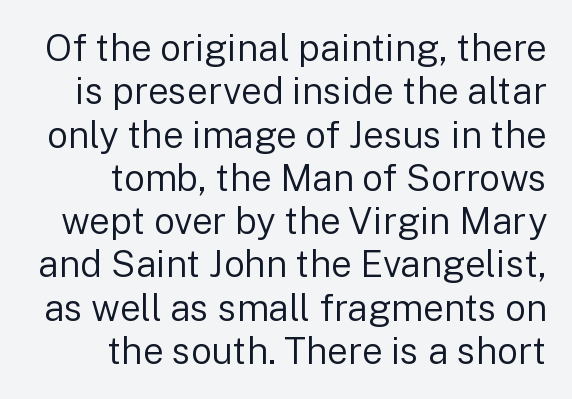
The image shows 37 px regular-weight sans-serif type, upright; set right-aligned, line spacing 1.17x, normal letter spacing, not underlined; low stroke contrast and a medium x-height.
